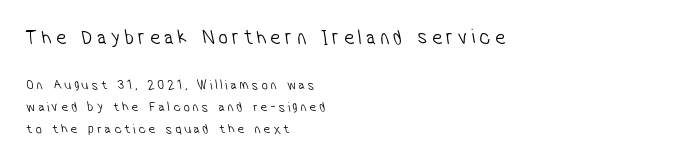
The image shows 21 px text type; set left-aligned, normal line spacing (1.57x), unusually wide letter spacing (+0.2 em), not underlined; the first (top) block is 1.5x larger.
